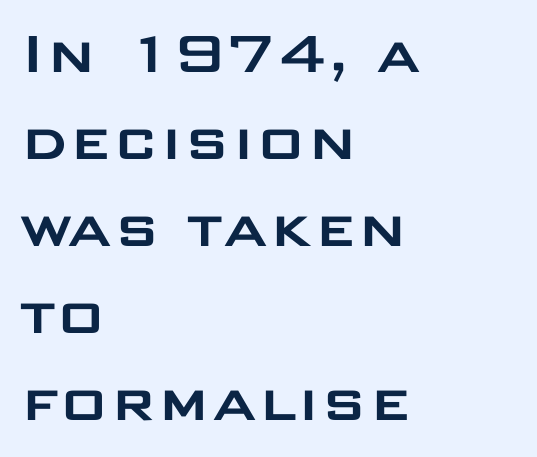
The image shows 67 px wide sans-serif type, upright; set left-aligned, normal line spacing (1.3x), normal letter spacing, not underlined; low stroke contrast and a large x-height.
